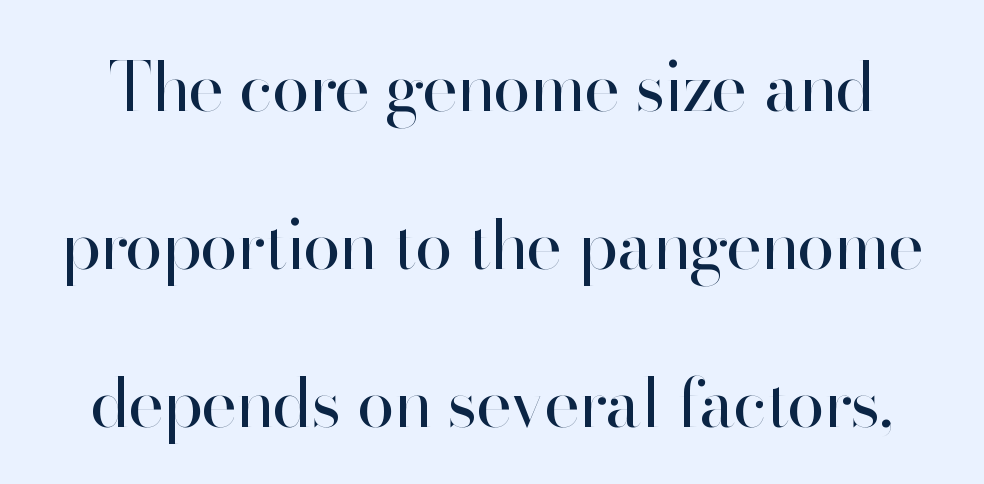
Successive baselines arrive slowly, with a big drop between each. The font's upright variant was chosen for this text. The tracking reads as untouched default to a designer's eye. Here the designer chose a conventional face with non-uniform glyph widths.
